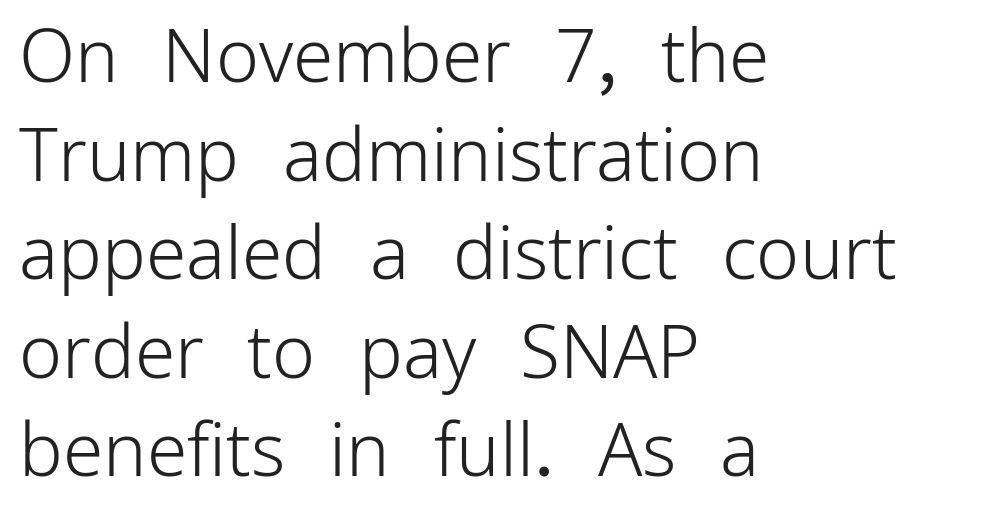
{"serif": "no", "italic": "no", "bold": "no", "weight": "light", "width": "normal", "stroke_contrast": "low", "x_height": "medium", "monospaced": "no", "underline": "no", "align": "left", "line_spacing": "normal", "line_spacing_ratio": 1.35, "letter_spacing": "normal", "letter_spacing_em": 0.0, "glyph_px": 73}
